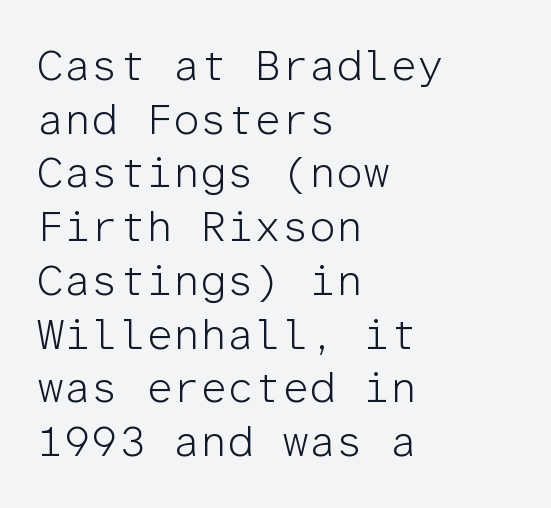
Q: Is the text bold? A: No.
Q: Is the text italic (slanted)? A: No, it is upright.
Q: Is the typeface a serif or a sans-serif typeface? A: Sans-serif.
Q: Is the text underlined? A: No.
Q: How is the paragraph aligned? A: Left-aligned.
Q: Is the spacing between letters normal or unusually wide? A: Normal.
Q: Is the spacing between lines tight, normal or loose? A: Normal.
Q: Width (condensed, normal, or wide)? A: Normal.
Q: Stroke contrast? A: Low.
Q: x-height? A: Medium.
Q: Monospaced? A: Yes.
